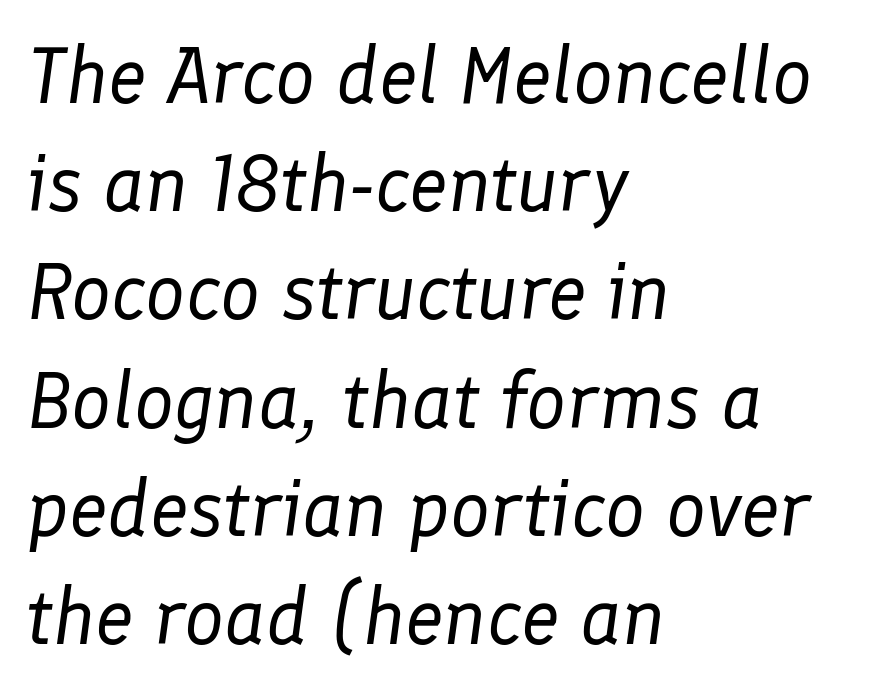
The image shows 79 px regular-weight type, italic (leaning right); set left-aligned, normal line spacing (1.37x), normal letter spacing, not underlined; low stroke contrast and a medium x-height.
